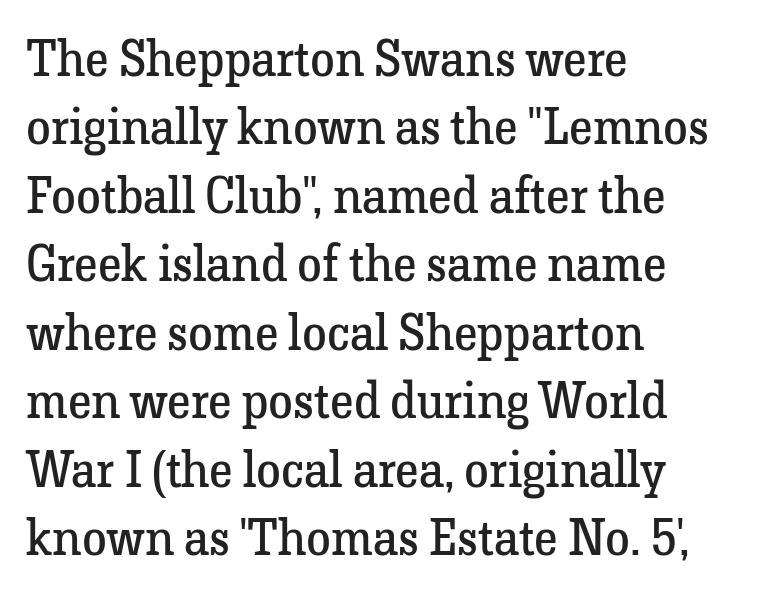
Q: Is the text bold? A: No.
Q: Is the text italic (slanted)? A: No, it is upright.
Q: Is the typeface a serif or a sans-serif typeface? A: Serif.
Q: Is the text underlined? A: No.
Q: How is the paragraph aligned? A: Left-aligned.
Q: Is the spacing between letters normal or unusually wide? A: Normal.
Q: Is the spacing between lines tight, normal or loose? A: Normal.
Q: Width (condensed, normal, or wide)? A: Normal.
Q: Stroke contrast? A: Low.
Q: x-height? A: Medium.
Q: Monospaced? A: No.
